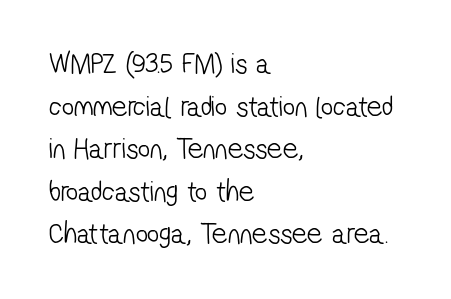
The image shows 30 px light, condensed sans-serif type; set left-aligned, normal line spacing (1.42x), normal letter spacing, not underlined; low stroke contrast and a medium x-height.
